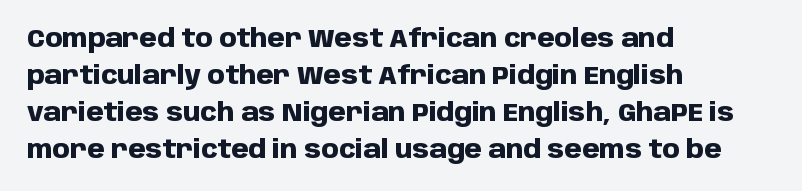
{"italic": "no", "bold": "yes", "underline": "no", "align": "left", "line_spacing": "normal", "line_spacing_ratio": 1.48, "letter_spacing": "normal", "letter_spacing_em": 0.0, "glyph_px": 25}
